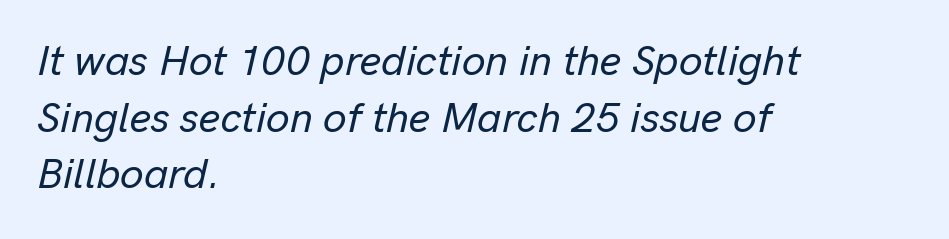
Successive baselines arrive at the customary interval. The horizontal fit of the characters is conventional and even. Horizontally, the lines are justified to the leading edge only. Characters are canted at an angle relative to the baseline's perpendicular. Descenders are the only things crossing below the line. Is this a fixed-width face? No — the glyphs have proportional, varying widths.
